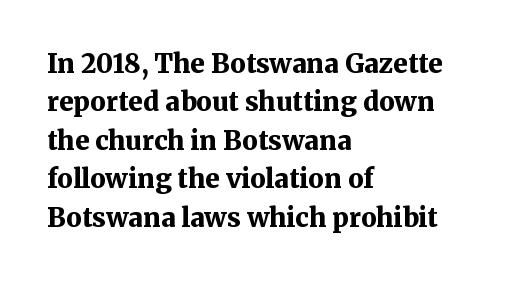
{"italic": "no", "bold": "yes", "underline": "no", "align": "left", "line_spacing": "normal", "line_spacing_ratio": 1.48, "letter_spacing": "normal", "letter_spacing_em": 0.0, "glyph_px": 26}
